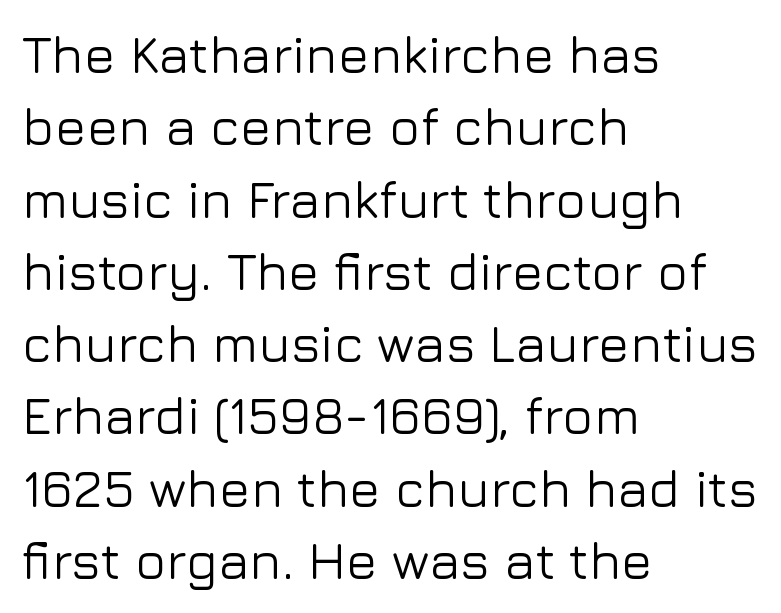
{"serif": "no", "italic": "no", "width": "normal", "stroke_contrast": "low", "x_height": "medium", "monospaced": "no", "underline": "no", "align": "left", "line_spacing": "normal", "line_spacing_ratio": 1.39, "letter_spacing": "normal", "letter_spacing_em": 0.0, "glyph_px": 52}
